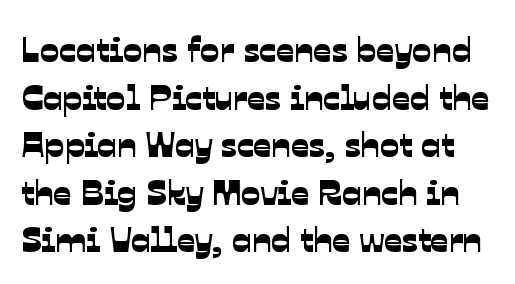
A typesetter would call this zero additional tracking. Serif or sans? Sans — the stroke terminals are bare. Beneath every word, the page is bare. One glance says typical: line gaps are just what's usual. The rendering uses natural spacing where letterforms have individual widths.
